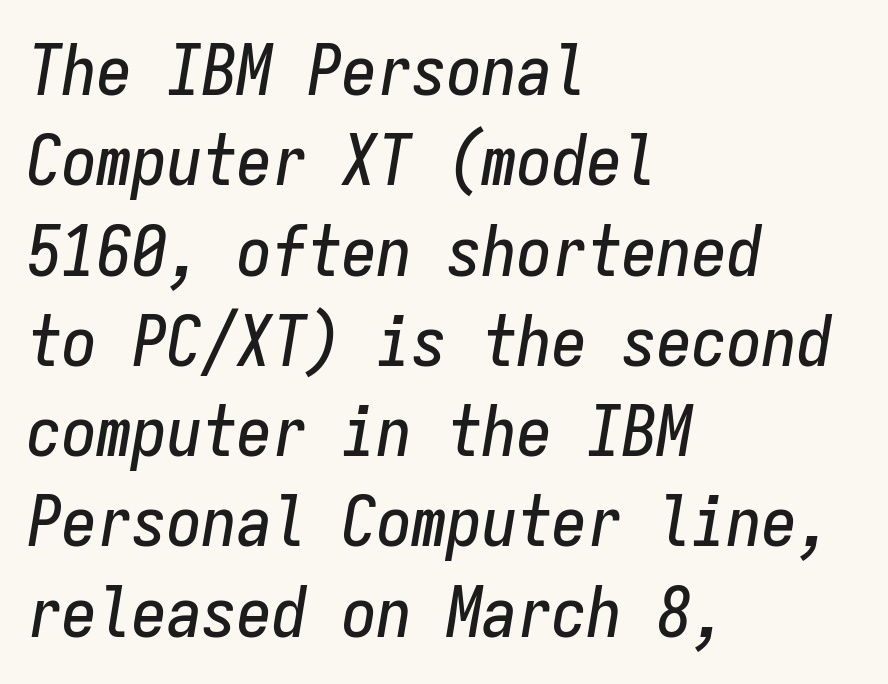
Q: Is the text italic (slanted)? A: Yes, it leans right by about 9 degrees.
Q: Is the text underlined? A: No.
Q: How is the paragraph aligned? A: Left-aligned.
Q: Is the spacing between letters normal or unusually wide? A: Normal.
Q: Is the spacing between lines tight, normal or loose? A: Normal.
Q: Width (condensed, normal, or wide)? A: Condensed.
Q: Stroke contrast? A: Low.
Q: x-height? A: Medium.
Q: Monospaced? A: Yes.
